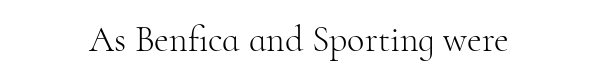
The image shows 36 px light serif type, upright; set centered, normal letter spacing, not underlined; high stroke contrast and a small x-height.
